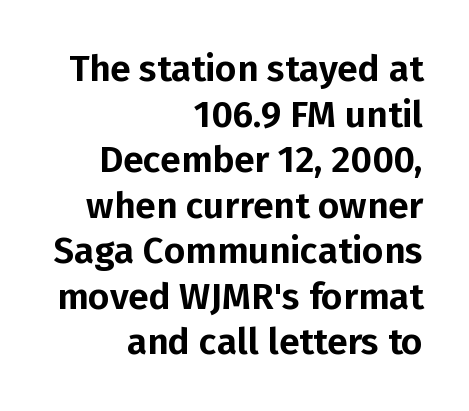
Font category for this specimen: sans-serif. The passage shown is typed in a proportional face where columns would drift. Is the block centered? No — it sits flush against the right margin. Beneath every word, the page is bare.
